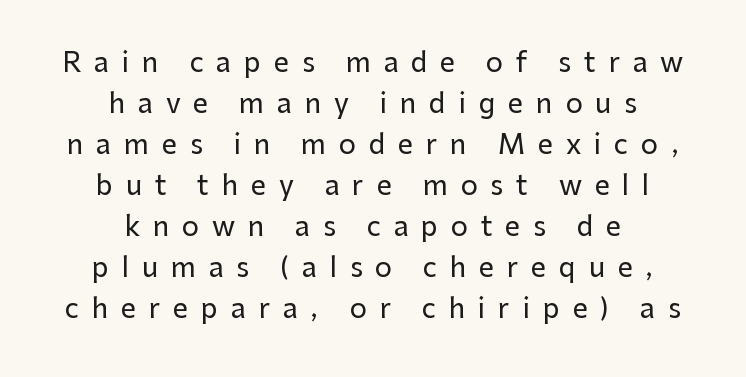
{"italic": "no", "underline": "no", "align": "center", "line_spacing": "normal", "line_spacing_ratio": 1.52, "letter_spacing": "wide", "letter_spacing_em": 0.47, "glyph_px": 27}
